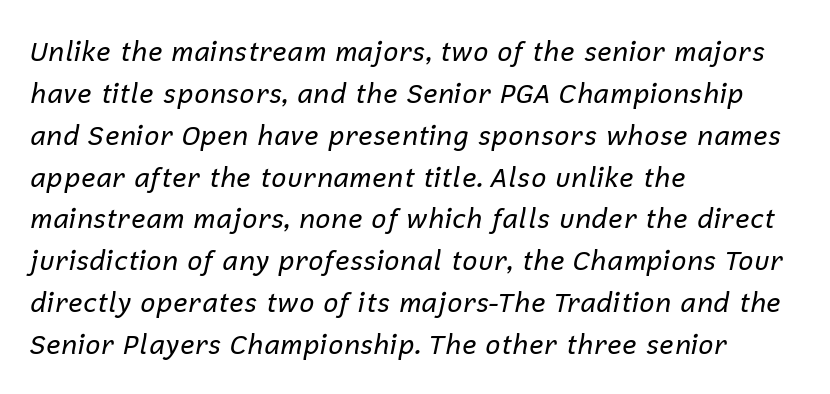
{"italic": "yes", "lean": "right", "slant_degrees": 12, "bold": "no", "underline": "no", "align": "left", "line_spacing": "normal", "line_spacing_ratio": 1.55, "letter_spacing": "normal", "letter_spacing_em": 0.0, "glyph_px": 27}
